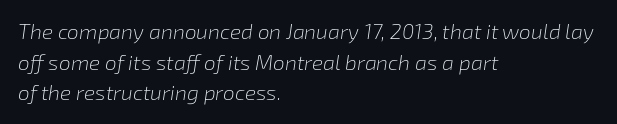
Q: Is the text bold? A: No.
Q: Is the text italic (slanted)? A: Yes, it leans right by about 8 degrees.
Q: Is the text underlined? A: No.
Q: How is the paragraph aligned? A: Left-aligned.
Q: Is the spacing between letters normal or unusually wide? A: Normal.
Q: Is the spacing between lines tight, normal or loose? A: Normal.
